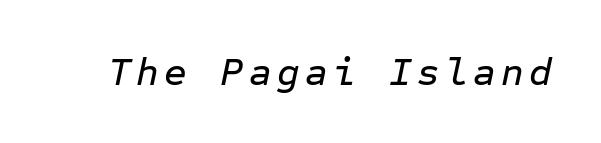
Q: Is the text italic (slanted)? A: Yes, it leans right by about 12 degrees.
Q: Is the text underlined? A: No.
Q: Width (condensed, normal, or wide)? A: Normal.
Q: Stroke contrast? A: Low.
Q: x-height? A: Medium.
Q: Monospaced? A: Yes.
